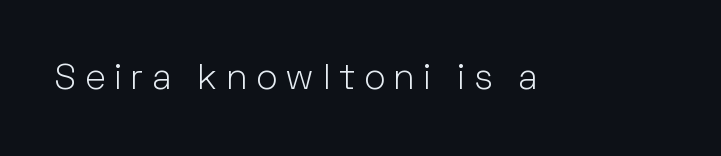
{"serif": "no", "italic": "no", "bold": "no", "weight": "light", "width": "normal", "stroke_contrast": "low", "x_height": "medium", "monospaced": "no", "underline": "no", "letter_spacing": "wide", "letter_spacing_em": 0.24, "glyph_px": 36}
